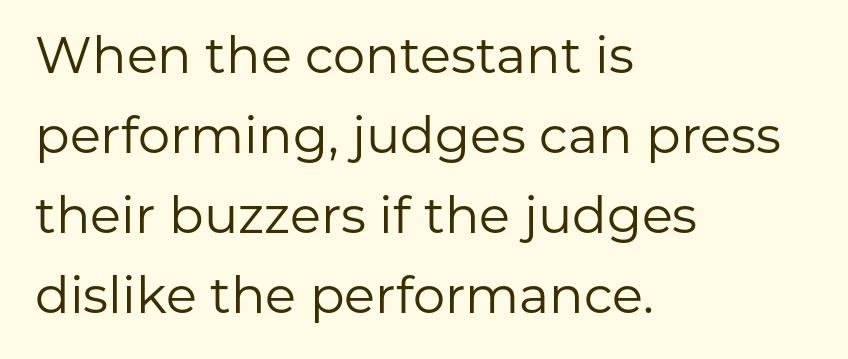
Q: Is the text bold? A: No.
Q: Is the text italic (slanted)? A: No, it is upright.
Q: Is the typeface a serif or a sans-serif typeface? A: Sans-serif.
Q: Is the text underlined? A: No.
Q: How is the paragraph aligned? A: Left-aligned.
Q: Is the spacing between letters normal or unusually wide? A: Normal.
Q: Is the spacing between lines tight, normal or loose? A: Normal.
Q: Width (condensed, normal, or wide)? A: Normal.
Q: Stroke contrast? A: Low.
Q: x-height? A: Medium.
Q: Monospaced? A: No.
